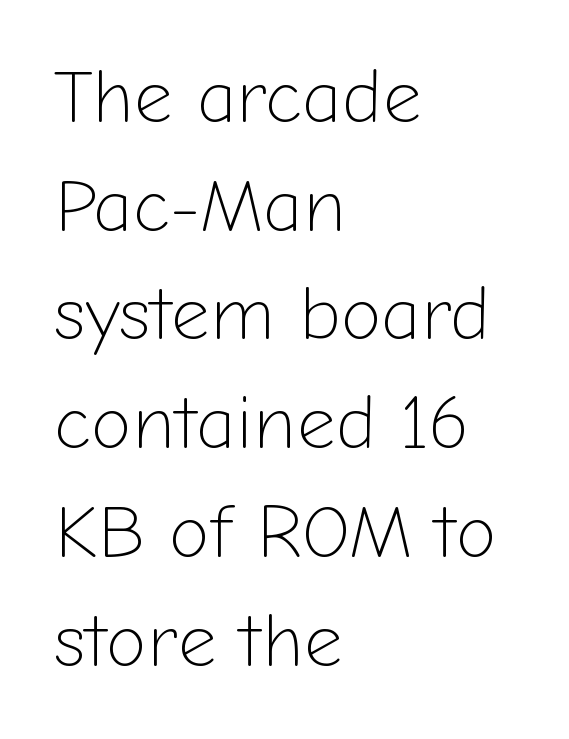
There is no visible air inserted between adjacent glyphs. Rendered with straight, roman letterforms. The ragged edge is on the right, which tells us the setting is flush left. Anything drawn beneath the words? Only blank space.
